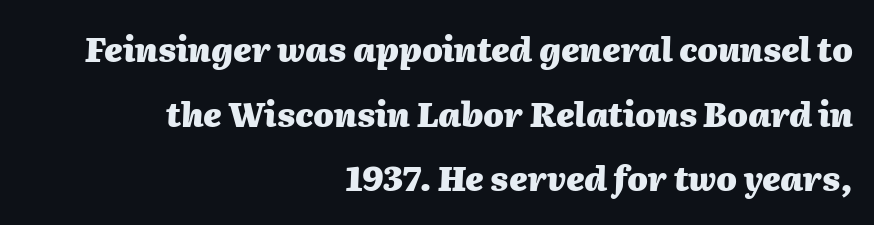
The image shows 33 px heavy type, italic (leaning right); set right-aligned, loose line spacing (1.96x), normal letter spacing, not underlined; medium stroke contrast and a medium x-height.
